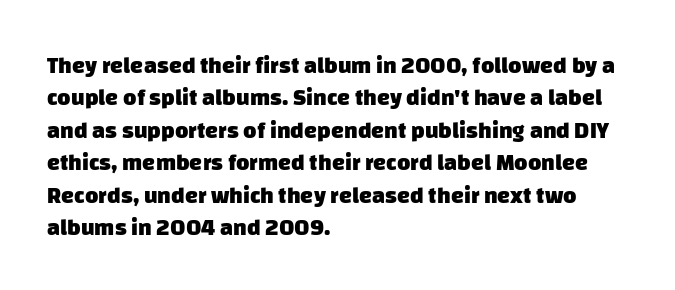
Q: Is the text bold? A: Yes.
Q: Is the text underlined? A: No.
Q: How is the paragraph aligned? A: Left-aligned.
Q: Is the spacing between letters normal or unusually wide? A: Normal.
Q: Is the spacing between lines tight, normal or loose? A: Normal.
